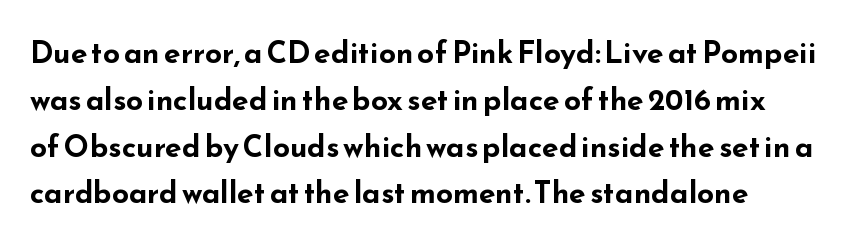
Are there feet on the stems? There aren't — it's a sans. Weight check: bold — yes, fully. If you measured baseline to baseline, you'd find a middling distance. Each letter keeps its own natural width here, so spacing adapts to shape. The text block is weighted toward the left margin, trailing off unevenly rightward. A roman cut, with each character standing at attention.
